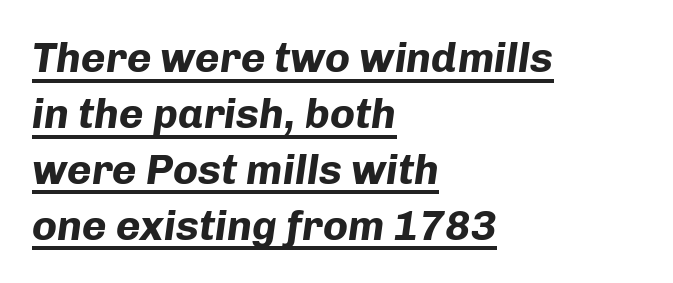
{"italic": "yes", "lean": "right", "slant_degrees": 8, "bold": "yes", "weight": "bold", "width": "normal", "stroke_contrast": "low", "x_height": "medium", "monospaced": "no", "underline": "yes", "align": "left", "line_spacing": "normal", "line_spacing_ratio": 1.33, "letter_spacing": "normal", "letter_spacing_em": 0.0, "glyph_px": 42}
